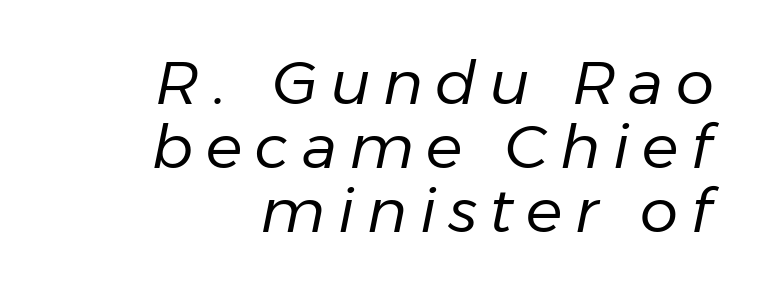
{"italic": "yes", "lean": "right", "slant_degrees": 11, "bold": "no", "weight": "regular", "width": "normal", "stroke_contrast": "low", "x_height": "medium", "monospaced": "no", "underline": "no", "align": "right", "line_spacing": "tight", "line_spacing_ratio": 1.05, "letter_spacing": "wide", "letter_spacing_em": 0.21, "glyph_px": 61}
